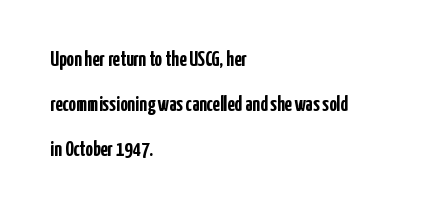
Q: Is the text bold? A: Yes.
Q: Is the text italic (slanted)? A: No, it is upright.
Q: Is the text underlined? A: No.
Q: How is the paragraph aligned? A: Left-aligned.
Q: Is the spacing between letters normal or unusually wide? A: Normal.
Q: Is the spacing between lines tight, normal or loose? A: Loose.
